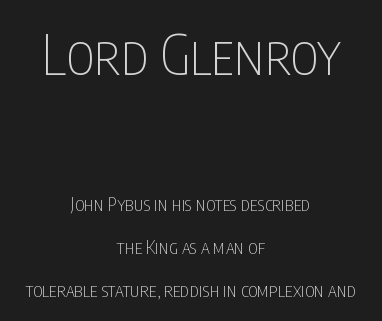
{"serif": "no", "italic": "no", "bold": "no", "weight": "thin", "width": "condensed", "stroke_contrast": "low", "x_height": "large", "monospaced": "no", "underline": "no", "align": "center", "line_spacing": "loose", "line_spacing_ratio": 2.4, "letter_spacing": "normal", "letter_spacing_em": 0.0, "larger_block": "first", "size_ratio": 3.0, "glyph_px": 54}
